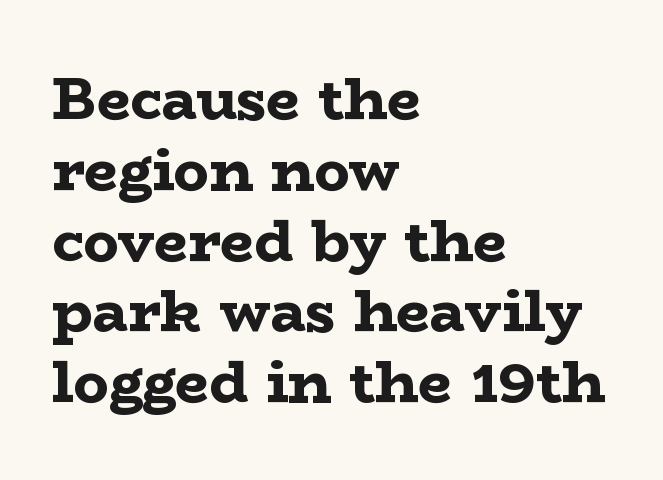
{"serif": "yes", "italic": "no", "bold": "yes", "weight": "bold", "width": "wide", "stroke_contrast": "low", "x_height": "medium", "monospaced": "no", "underline": "no", "align": "left", "line_spacing_ratio": 1.2, "letter_spacing": "normal", "letter_spacing_em": 0.0, "glyph_px": 59}
